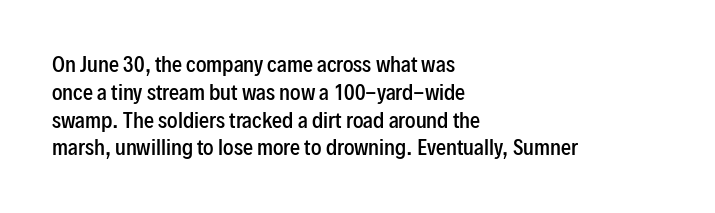
The image shows 20 px text type, upright; set left-aligned, normal line spacing (1.39x), normal letter spacing, not underlined.
